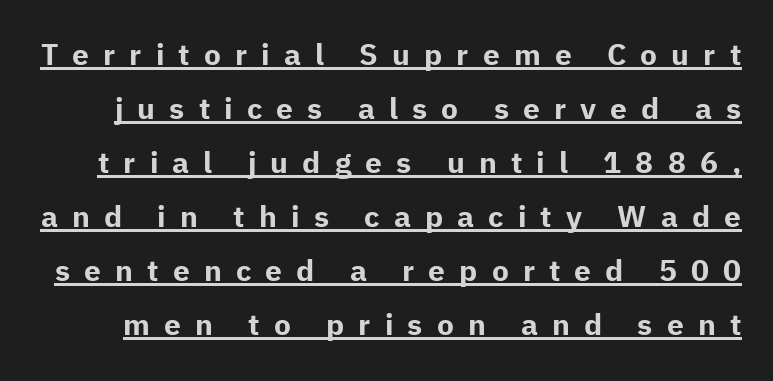
This rendering widens character spacing well past its baseline value. Underline: present. This sample has the flowing, uneven cadence of proportional lettering. Each glyph is drawn with heavy, bold strokes.
